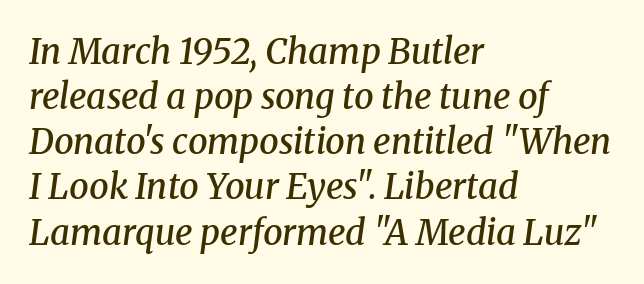
{"serif": "yes", "italic": "yes", "lean": "right", "slant_degrees": 8, "bold": "semi", "weight": "semibold", "width": "normal", "stroke_contrast": "medium", "x_height": "medium", "monospaced": "no", "underline": "no", "align": "left", "line_spacing": "normal", "line_spacing_ratio": 1.29, "letter_spacing": "normal", "letter_spacing_em": 0.0, "glyph_px": 35}
